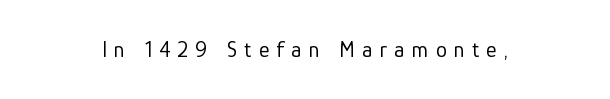
Q: Is the text bold? A: No.
Q: Is the text italic (slanted)? A: No, it is upright.
Q: Is the text underlined? A: No.
Q: Is the spacing between letters normal or unusually wide? A: Unusually wide.
